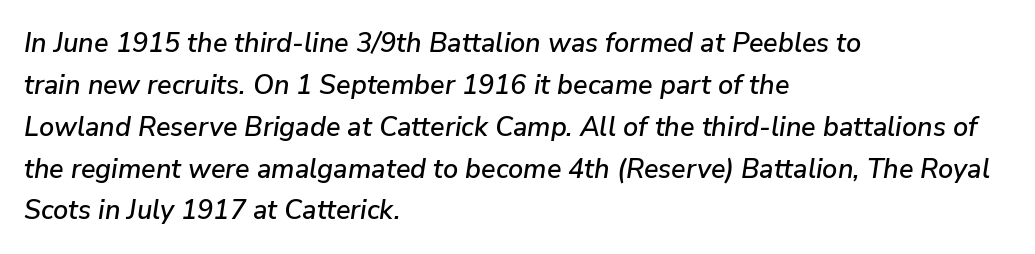
Q: Is the text italic (slanted)? A: Yes, it leans right by about 9 degrees.
Q: Is the text underlined? A: No.
Q: How is the paragraph aligned? A: Left-aligned.
Q: Is the spacing between letters normal or unusually wide? A: Normal.
Q: Is the spacing between lines tight, normal or loose? A: Normal.
